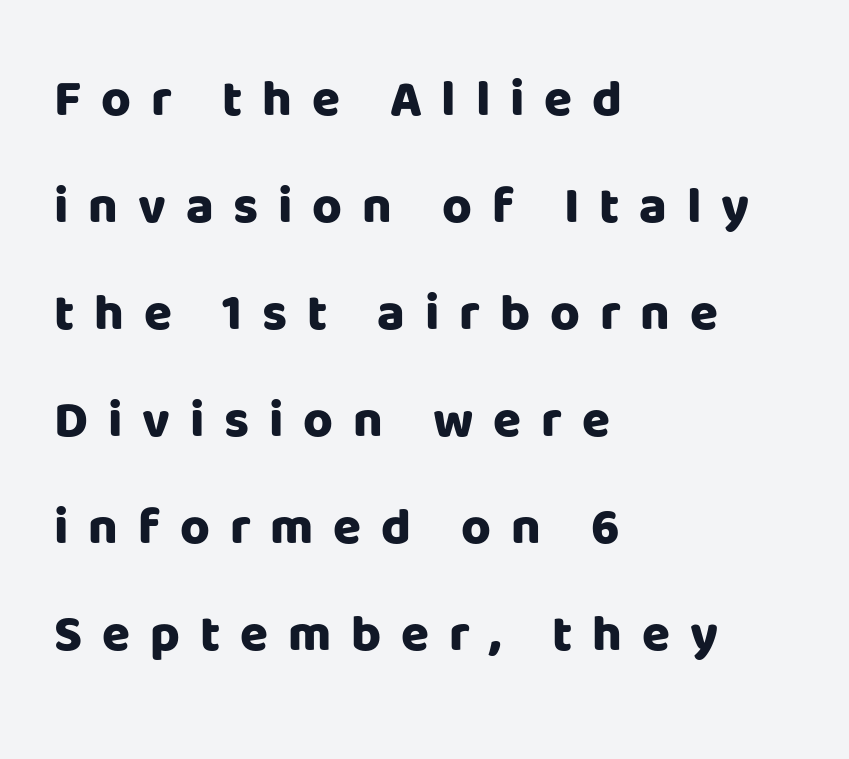
Reading down the column, the eye jumps a long way to each next line. The rendering uses natural spacing where letterforms have individual widths. Glance below the letters and you will spot only blank space. The lines in this sample share a left origin and differ only in where they stop. Rendered with straight, roman letterforms.
